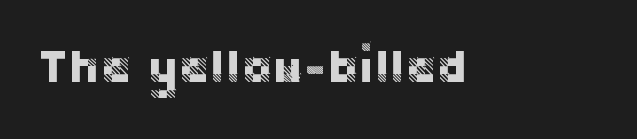
{"serif": "no", "italic": "no", "width": "normal", "stroke_contrast": "low", "x_height": "large", "monospaced": "no", "underline": "no", "letter_spacing": "normal", "letter_spacing_em": 0.0, "glyph_px": 47}
